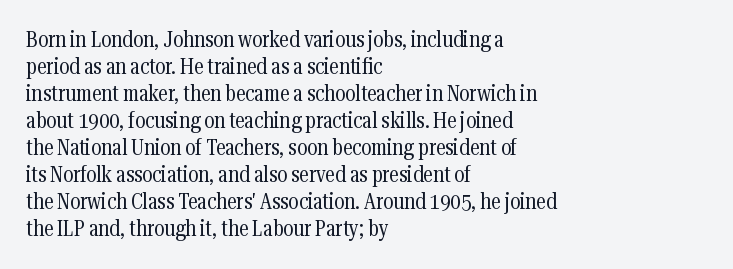
{"italic": "no", "bold": "no", "underline": "no", "align": "left", "line_spacing_ratio": 1.23, "letter_spacing": "normal", "letter_spacing_em": 0.0, "glyph_px": 22}
